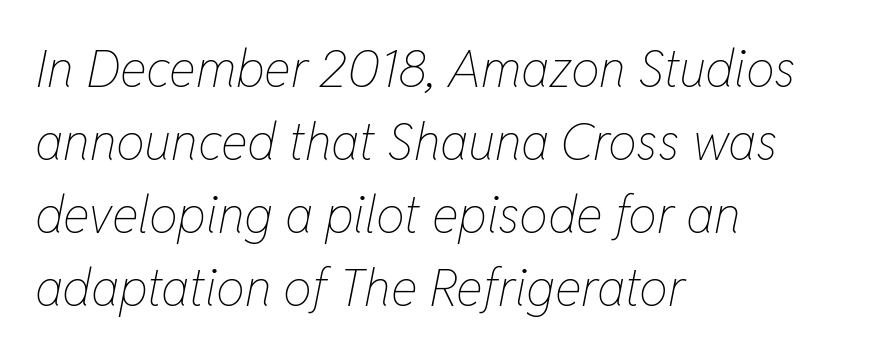
The image shows 51 px thin, condensed type, italic (leaning right); set left-aligned, normal line spacing (1.43x), normal letter spacing, not underlined; low stroke contrast and a medium x-height.
